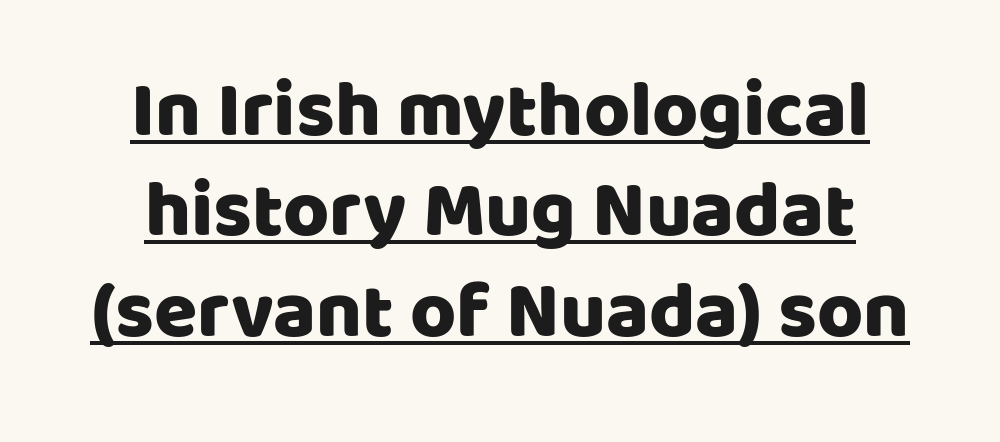
The image shows 79 px sans-serif type, upright; set centered, normal line spacing (1.27x), normal letter spacing, underlined; low stroke contrast and a large x-height.
